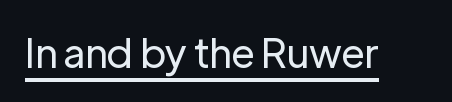
Nobody touched the tracking dial on this one. The axis of the letterforms is exactly vertical. This sample uses a sans-serif face. A baseline rule has been typeset under these characters. A typesetter would call this proportional, since set widths differ per character. The typesetting does not lean heavy: it is not bold.
